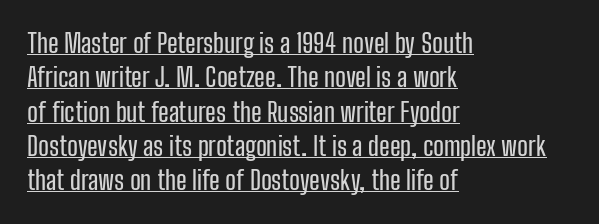
{"italic": "no", "underline": "yes", "align": "left", "line_spacing": "normal", "line_spacing_ratio": 1.32, "letter_spacing": "normal", "letter_spacing_em": 0.0, "glyph_px": 26}
